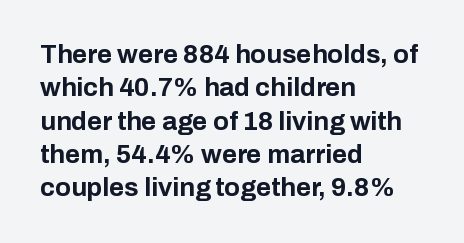
In terms of posture, this sample is upright. Look at the stroke-to-counter ratio: heavy, a bold. Notice how descenders clear the ascenders below comfortably — that's standard leading. The zone under the glyphs is completely vacant. The rendering keeps characters at their native spacing.
